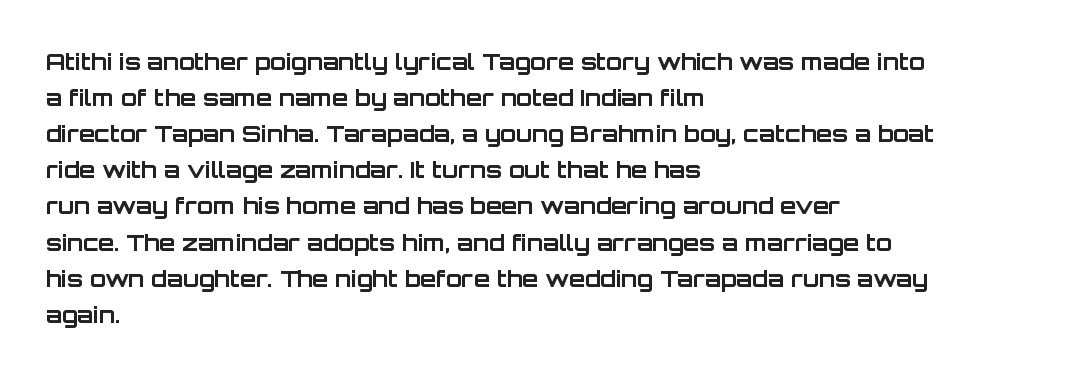
Q: Is the text bold? A: Yes.
Q: Is the text italic (slanted)? A: No, it is upright.
Q: Is the text underlined? A: No.
Q: How is the paragraph aligned? A: Left-aligned.
Q: Is the spacing between letters normal or unusually wide? A: Normal.
Q: Is the spacing between lines tight, normal or loose? A: Normal.
